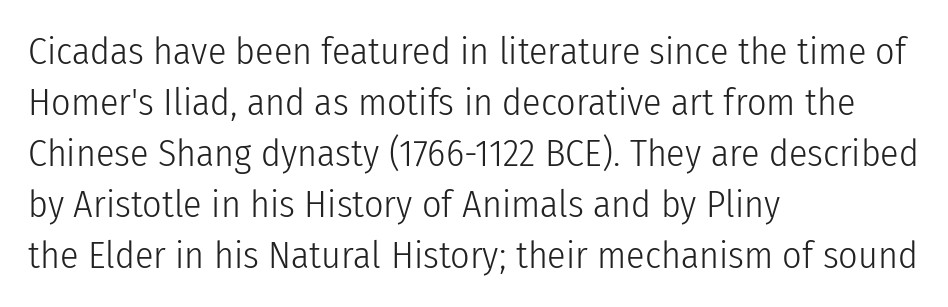
Q: Is the text bold? A: No.
Q: Is the text italic (slanted)? A: No, it is upright.
Q: Is the typeface a serif or a sans-serif typeface? A: Sans-serif.
Q: Is the text underlined? A: No.
Q: How is the paragraph aligned? A: Left-aligned.
Q: Is the spacing between letters normal or unusually wide? A: Normal.
Q: Is the spacing between lines tight, normal or loose? A: Normal.
Q: Width (condensed, normal, or wide)? A: Condensed.
Q: Stroke contrast? A: Low.
Q: x-height? A: Medium.
Q: Monospaced? A: No.
